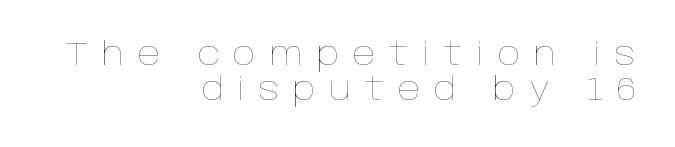
Q: Is the text bold? A: No.
Q: Is the text italic (slanted)? A: No, it is upright.
Q: Is the text underlined? A: No.
Q: How is the paragraph aligned? A: Right-aligned.
Q: Is the spacing between letters normal or unusually wide? A: Unusually wide.
Q: Is the spacing between lines tight, normal or loose? A: Tight.
Q: Width (condensed, normal, or wide)? A: Normal.
Q: Stroke contrast? A: Low.
Q: x-height? A: Large.
Q: Monospaced? A: No.
